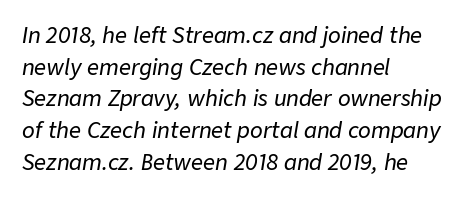
The passage shown has conventional tracking throughout. The space beneath each line is pristine and unruled. This sample uses an oblique cut, with every glyph tilted off the vertical. A normal amount of white space separates one row of letters from the next.
